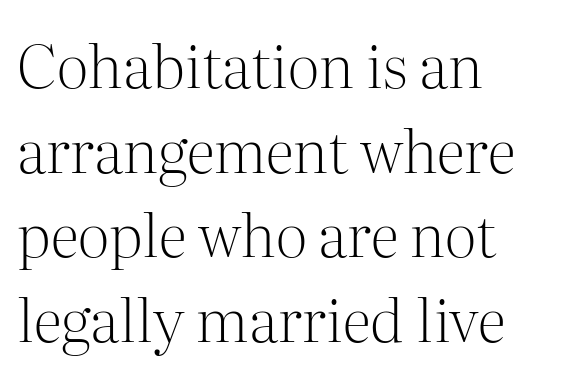
Q: Is the text bold? A: No.
Q: Is the text italic (slanted)? A: No, it is upright.
Q: Is the typeface a serif or a sans-serif typeface? A: Serif.
Q: Is the text underlined? A: No.
Q: How is the paragraph aligned? A: Left-aligned.
Q: Is the spacing between letters normal or unusually wide? A: Normal.
Q: Is the spacing between lines tight, normal or loose? A: Normal.
Q: Width (condensed, normal, or wide)? A: Normal.
Q: Stroke contrast? A: Medium.
Q: x-height? A: Medium.
Q: Monospaced? A: No.
